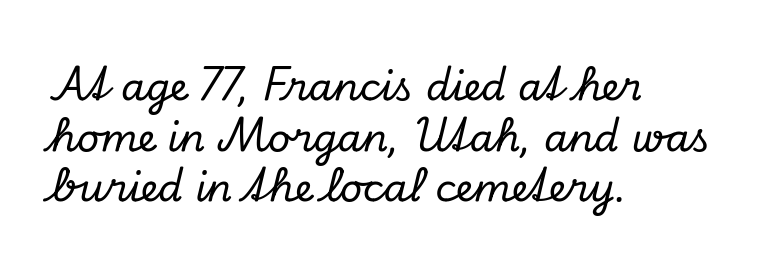
When letters slant like this, we call the style italic. Spacing between characters is what you'd get straight out of the box. Visually the block forms a straight wall on the left and a jagged coastline on the right. Is this a fixed-width face? No — the glyphs have proportional, varying widths. Letters rest on an invisible, unmarked baseline. Whoever set this chose a conventional vertical rhythm.
